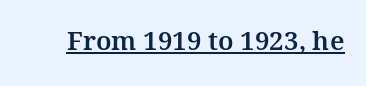
Posture: vertical. Is the letter spacing exaggerated? No — it looks like the ordinary default. These characters rest on top of a visible drawn line.
